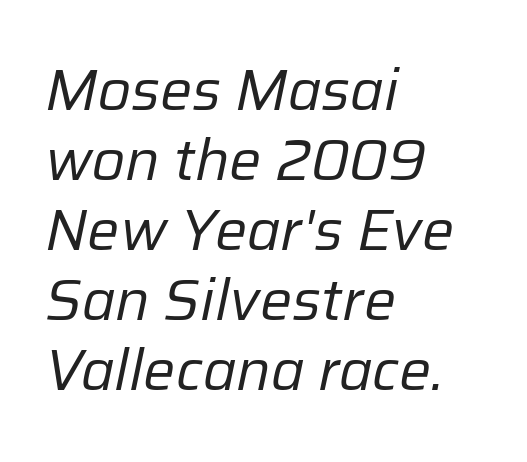
{"italic": "yes", "lean": "right", "slant_degrees": 12, "bold": "no", "weight": "regular", "width": "normal", "stroke_contrast": "low", "x_height": "medium", "monospaced": "no", "underline": "no", "align": "left", "line_spacing_ratio": 1.23, "letter_spacing": "normal", "letter_spacing_em": 0.0, "glyph_px": 57}
